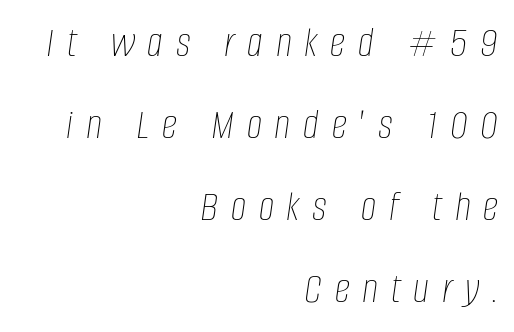
Spacing verdict: proportional, widths tailored to each character. A quiet, ordinary-to-light weight characterises the typeface. Emphasis-style slanted type is in use. Compared with a flush-left layout, this one pins lines to the opposite, right side. Anything drawn beneath the words? Only blank space. Observe the wide spacing: letters keep a clear distance from each other.
